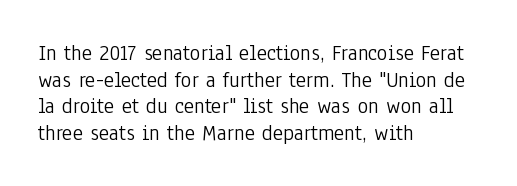
{"italic": "no", "bold": "no", "underline": "no", "align": "left", "line_spacing_ratio": 1.21, "letter_spacing": "normal", "letter_spacing_em": 0.0, "glyph_px": 22}
